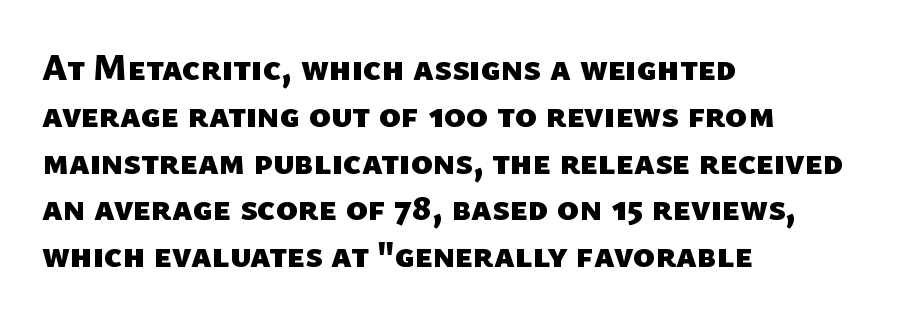
Q: Is the text bold? A: Yes.
Q: Is the typeface a serif or a sans-serif typeface? A: Sans-serif.
Q: Is the text underlined? A: No.
Q: How is the paragraph aligned? A: Left-aligned.
Q: Is the spacing between letters normal or unusually wide? A: Normal.
Q: Is the spacing between lines tight, normal or loose? A: Normal.
Q: Width (condensed, normal, or wide)? A: Normal.
Q: Stroke contrast? A: Low.
Q: x-height? A: Medium.
Q: Monospaced? A: No.
